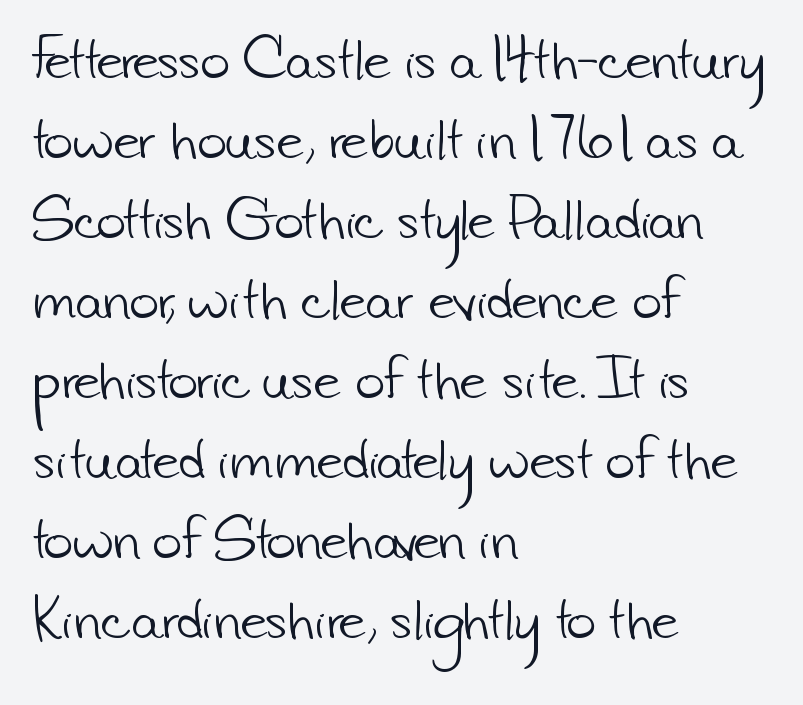
The image shows 50 px light sans-serif type; set left-aligned, normal line spacing (1.6x), normal letter spacing, not underlined; low stroke contrast and a small x-height.
